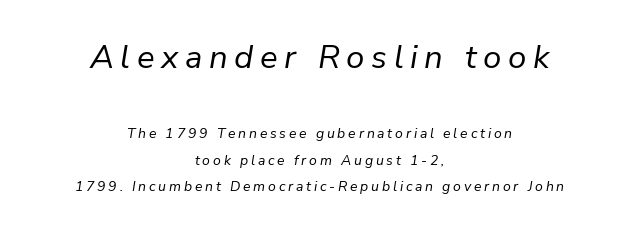
Q: Is the text bold? A: No.
Q: Is the text italic (slanted)? A: Yes, it leans right by about 9 degrees.
Q: Is the text underlined? A: No.
Q: How is the paragraph aligned? A: Centered.
Q: Is the spacing between letters normal or unusually wide? A: Unusually wide.
Q: Is the spacing between lines tight, normal or loose? A: Loose.
Q: Which block of text is set in a larger size, the first (top) or the second (bottom)? A: The first (top) one.
Q: Width (condensed, normal, or wide)? A: Normal.
Q: Stroke contrast? A: Low.
Q: x-height? A: Medium.
Q: Monospaced? A: No.
